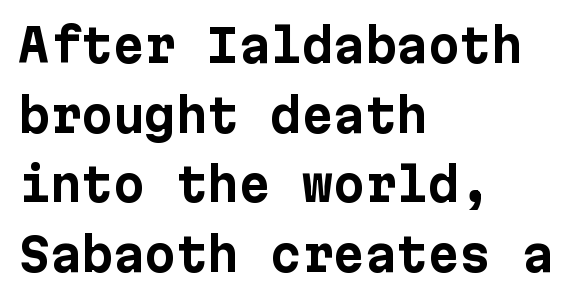
Q: Is the text bold? A: Yes.
Q: Is the text italic (slanted)? A: No, it is upright.
Q: Is the typeface a serif or a sans-serif typeface? A: Sans-serif.
Q: Is the text underlined? A: No.
Q: How is the paragraph aligned? A: Left-aligned.
Q: Is the spacing between letters normal or unusually wide? A: Normal.
Q: Is the spacing between lines tight, normal or loose? A: Normal.
Q: Width (condensed, normal, or wide)? A: Normal.
Q: Stroke contrast? A: Low.
Q: x-height? A: Medium.
